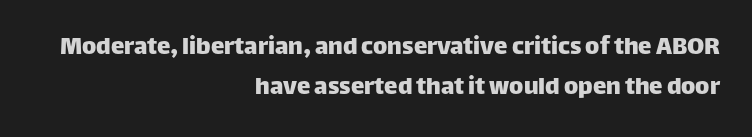
Q: Is the text italic (slanted)? A: No, it is upright.
Q: Is the text underlined? A: No.
Q: How is the paragraph aligned? A: Right-aligned.
Q: Is the spacing between letters normal or unusually wide? A: Normal.
Q: Is the spacing between lines tight, normal or loose? A: Normal.
